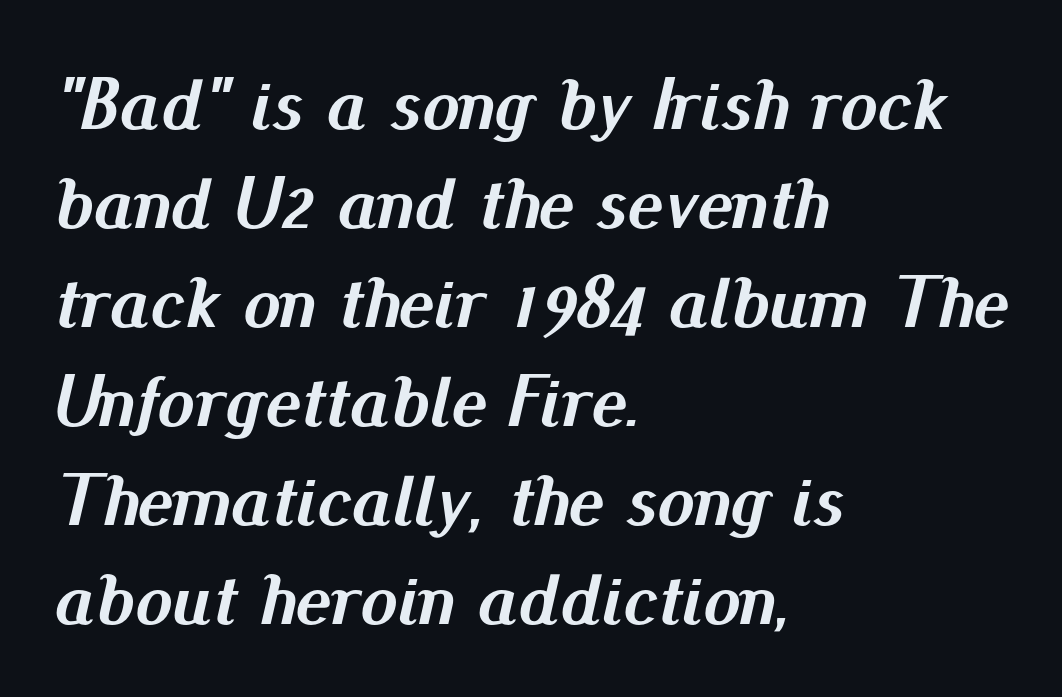
{"italic": "yes", "lean": "right", "slant_degrees": 13, "bold": "yes", "weight": "semibold", "width": "normal", "stroke_contrast": "medium", "x_height": "small", "monospaced": "no", "underline": "no", "align": "left", "line_spacing": "normal", "line_spacing_ratio": 1.32, "letter_spacing": "normal", "letter_spacing_em": 0.0, "glyph_px": 75}
